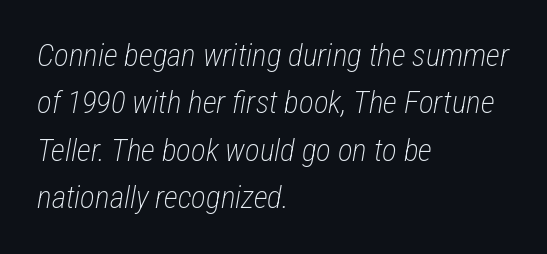
The image shows 31 px light, condensed type, italic (leaning right); set left-aligned, normal line spacing (1.53x), normal letter spacing, not underlined; low stroke contrast and a medium x-height.
